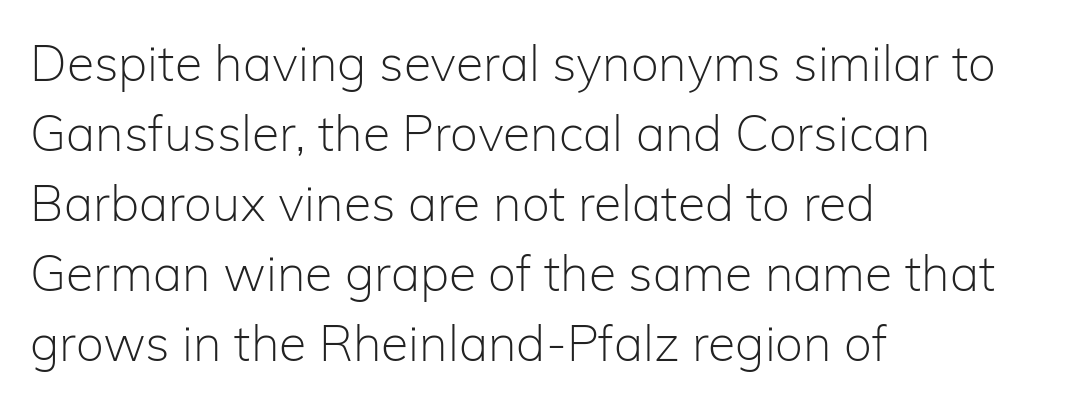
{"serif": "no", "italic": "no", "bold": "no", "weight": "light", "width": "normal", "stroke_contrast": "low", "x_height": "medium", "monospaced": "no", "underline": "no", "align": "left", "line_spacing": "normal", "line_spacing_ratio": 1.4, "letter_spacing": "normal", "letter_spacing_em": 0.0, "glyph_px": 50}
